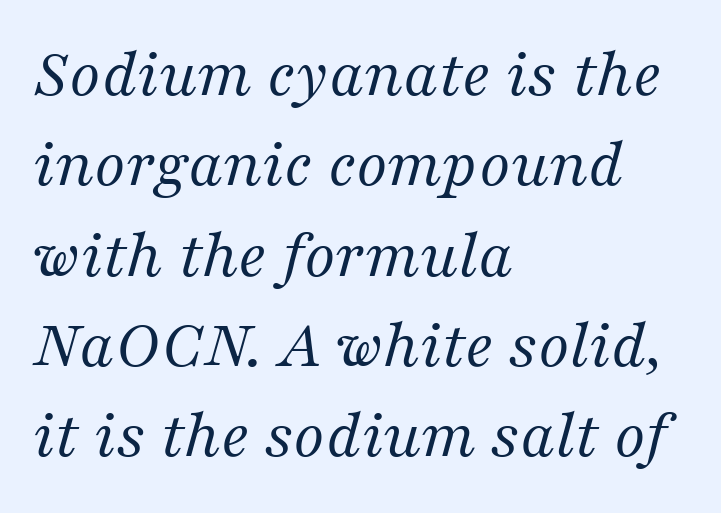
Each new line begins a customary step beneath the previous one. Descenders hang freely into open space. Visually the block forms a straight wall on the left and a jagged coastline on the right. Type style note: has serifs. Caption: standard tracking, unaltered. The face used here is proportionally spaced, like ordinary book or web type.
